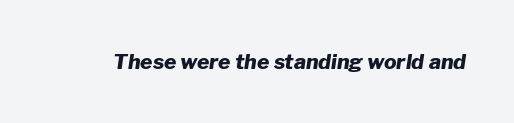
{"italic": "yes", "lean": "right", "slant_degrees": 8, "bold": "yes", "underline": "no", "letter_spacing": "normal", "letter_spacing_em": 0.0, "glyph_px": 21}
